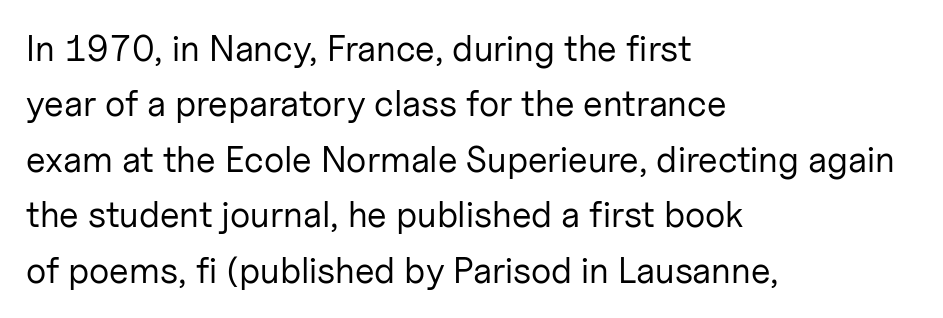
The image shows 36 px regular-weight sans-serif type, upright; set left-aligned, normal line spacing (1.54x), normal letter spacing, not underlined; low stroke contrast and a medium x-height.
